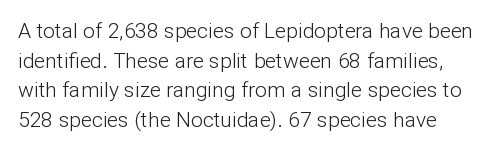
{"italic": "no", "bold": "no", "underline": "no", "line_spacing": "normal", "line_spacing_ratio": 1.41, "letter_spacing": "normal", "letter_spacing_em": 0.0, "glyph_px": 21}
